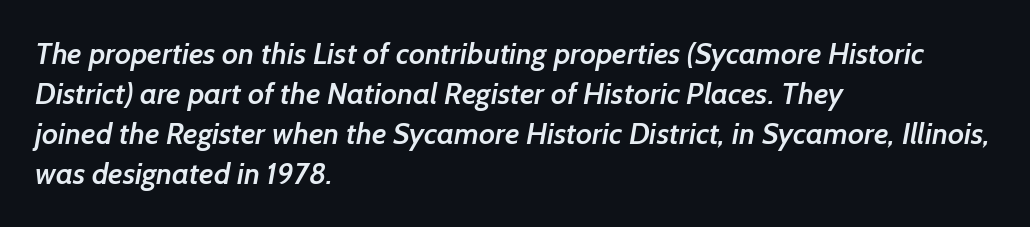
No feet cap the strokes, marking this as sans-serif type. You could not count columns in this text — the font is proportionally spaced. Descender tails drop into unmarked territory. A classic flush-left, rag-right setting is used for this passage. Vertically, the passage feels balanced, rows spaced as you'd expect. Caption: standard tracking, unaltered.
